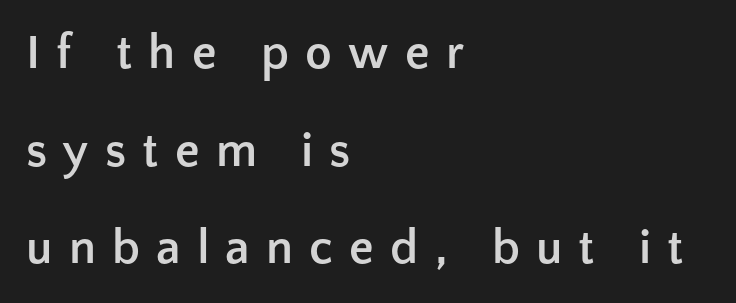
Q: Is the text bold? A: Yes.
Q: Is the text italic (slanted)? A: No, it is upright.
Q: Is the typeface a serif or a sans-serif typeface? A: Sans-serif.
Q: Is the text underlined? A: No.
Q: How is the paragraph aligned? A: Left-aligned.
Q: Is the spacing between letters normal or unusually wide? A: Unusually wide.
Q: Is the spacing between lines tight, normal or loose? A: Loose.
Q: Width (condensed, normal, or wide)? A: Normal.
Q: Stroke contrast? A: Low.
Q: x-height? A: Medium.
Q: Monospaced? A: No.
